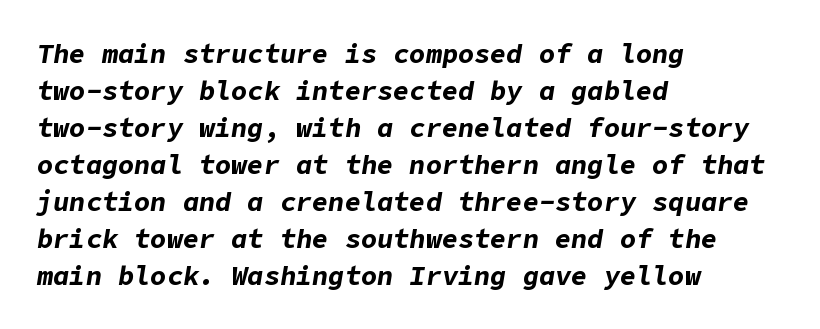
The image shows 27 px bold type, italic (leaning right); set left-aligned, normal line spacing (1.37x), normal letter spacing, not underlined.
